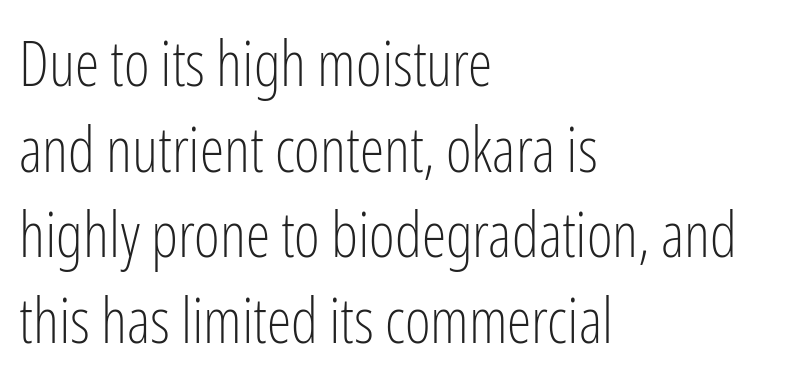
Q: Is the text bold? A: No.
Q: Is the text italic (slanted)? A: No, it is upright.
Q: Is the typeface a serif or a sans-serif typeface? A: Sans-serif.
Q: Is the text underlined? A: No.
Q: How is the paragraph aligned? A: Left-aligned.
Q: Is the spacing between letters normal or unusually wide? A: Normal.
Q: Is the spacing between lines tight, normal or loose? A: Normal.
Q: Width (condensed, normal, or wide)? A: Condensed.
Q: Stroke contrast? A: Low.
Q: x-height? A: Medium.
Q: Monospaced? A: No.
